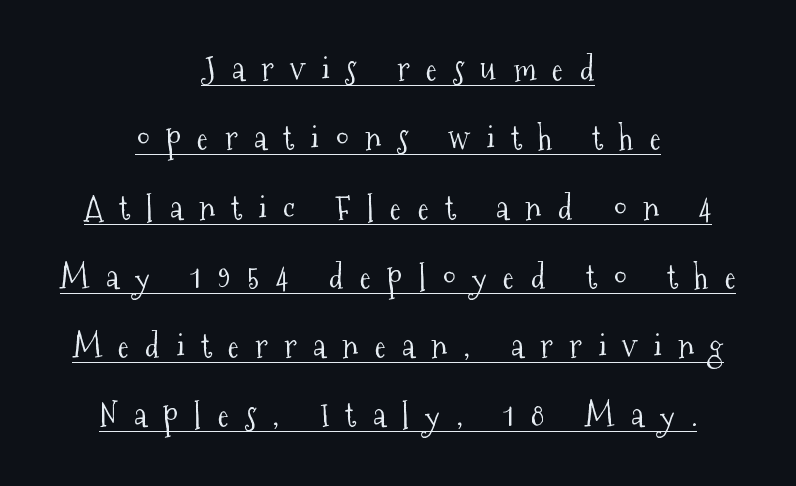
Q: Is the text bold? A: No.
Q: Is the text italic (slanted)? A: No, it is upright.
Q: Is the typeface a serif or a sans-serif typeface? A: Serif.
Q: Is the text underlined? A: Yes.
Q: How is the paragraph aligned? A: Centered.
Q: Is the spacing between letters normal or unusually wide? A: Unusually wide.
Q: Is the spacing between lines tight, normal or loose? A: Loose.
Q: Width (condensed, normal, or wide)? A: Condensed.
Q: Stroke contrast? A: Medium.
Q: x-height? A: Medium.
Q: Monospaced? A: No.
